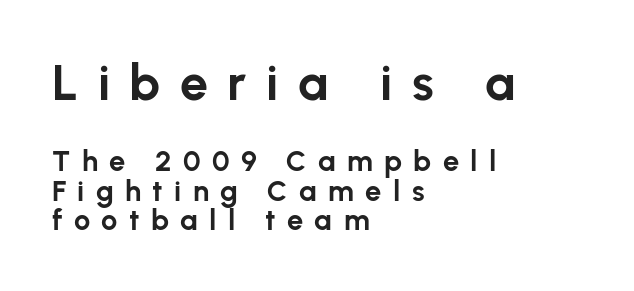
The image shows 50 px bold sans-serif type, upright; set left-aligned, tight line spacing (1.02x), unusually wide letter spacing (+0.39 em), not underlined; the first (top) block is 1.72x larger; low stroke contrast and a medium x-height.
